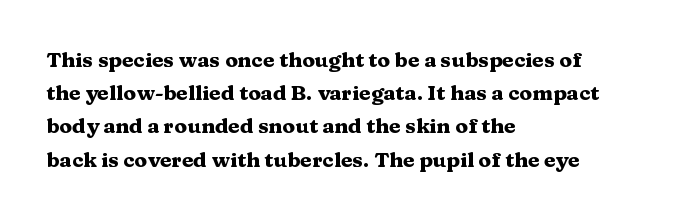
The font is running at its bold setting. Letters rest on an invisible, unmarked baseline. Students, note that the glyphs here touch the page at normal intervals. The rendering anchors every line to the left-hand side.
